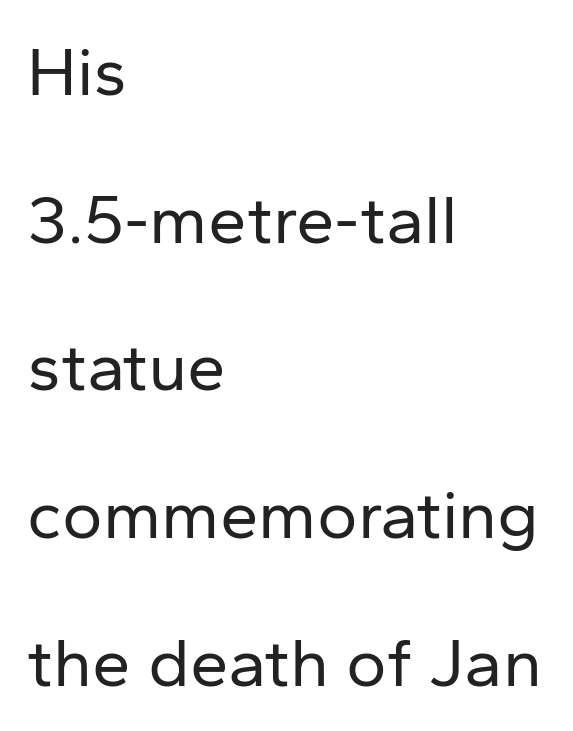
{"serif": "no", "italic": "no", "bold": "no", "weight": "regular", "width": "normal", "stroke_contrast": "low", "x_height": "medium", "monospaced": "no", "underline": "no", "align": "left", "line_spacing": "loose", "line_spacing_ratio": 2.14, "letter_spacing": "normal", "letter_spacing_em": 0.0, "glyph_px": 69}
